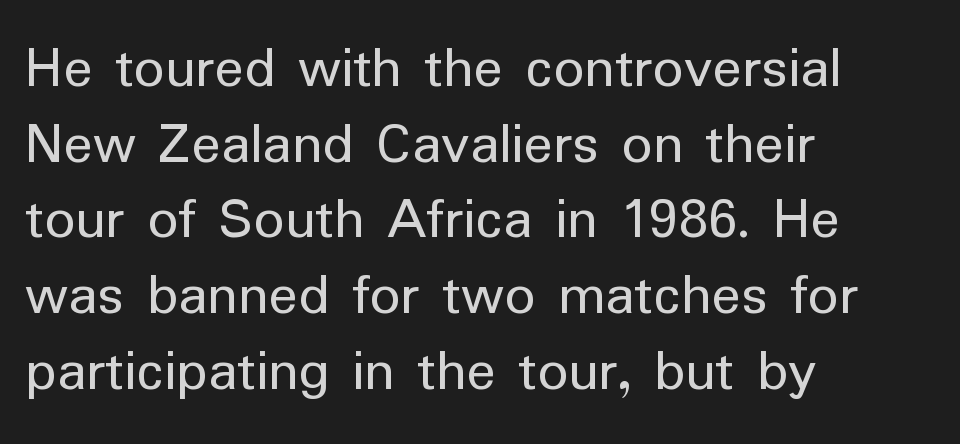
The image shows 61 px regular-weight sans-serif type, upright; set left-aligned, line spacing 1.24x, normal letter spacing, not underlined; low stroke contrast and a medium x-height.
